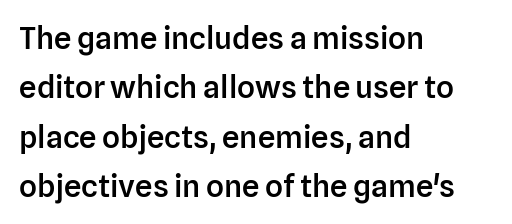
Q: Is the text bold? A: Semi-bold.
Q: Is the text italic (slanted)? A: No, it is upright.
Q: Is the typeface a serif or a sans-serif typeface? A: Sans-serif.
Q: Is the text underlined? A: No.
Q: How is the paragraph aligned? A: Left-aligned.
Q: Is the spacing between letters normal or unusually wide? A: Normal.
Q: Is the spacing between lines tight, normal or loose? A: Normal.
Q: Width (condensed, normal, or wide)? A: Normal.
Q: Stroke contrast? A: Low.
Q: x-height? A: Medium.
Q: Monospaced? A: No.
